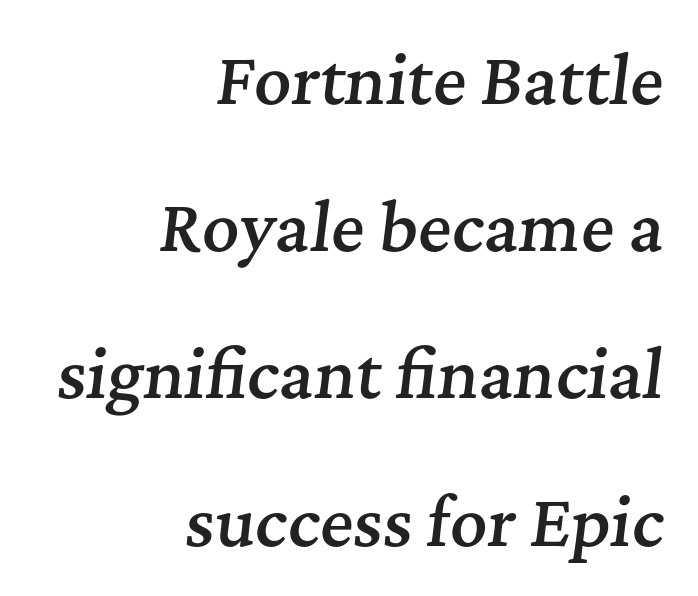
Looks like regular typesetting: each glyph gets only the width it needs. Casual observation: everything's shoved over to the right. Letterform terminals end in serifs throughout the passage. Yep, that's italic — everything's leaning. The strokes are fattened partway — semibold, not bold.
